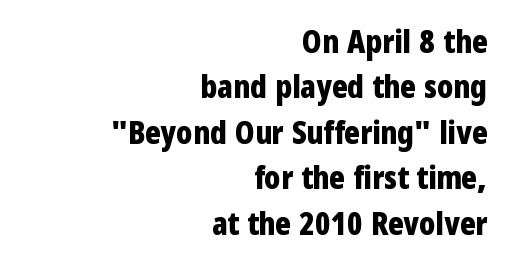
The image shows 32 px bold, condensed sans-serif type, upright; set right-aligned, normal line spacing (1.42x), normal letter spacing, not underlined; low stroke contrast and a medium x-height.
